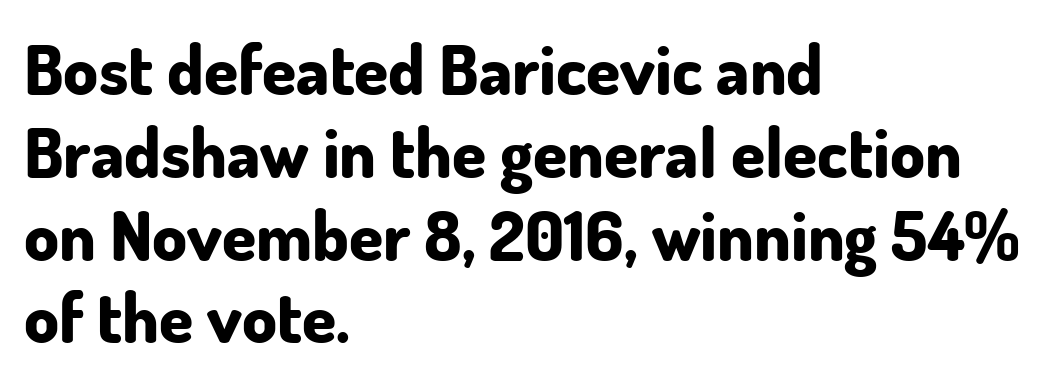
{"serif": "no", "italic": "no", "bold": "yes", "weight": "bold", "width": "normal", "stroke_contrast": "low", "x_height": "small", "monospaced": "no", "underline": "no", "align": "left", "line_spacing_ratio": 1.2, "letter_spacing": "normal", "letter_spacing_em": 0.0, "glyph_px": 69}
